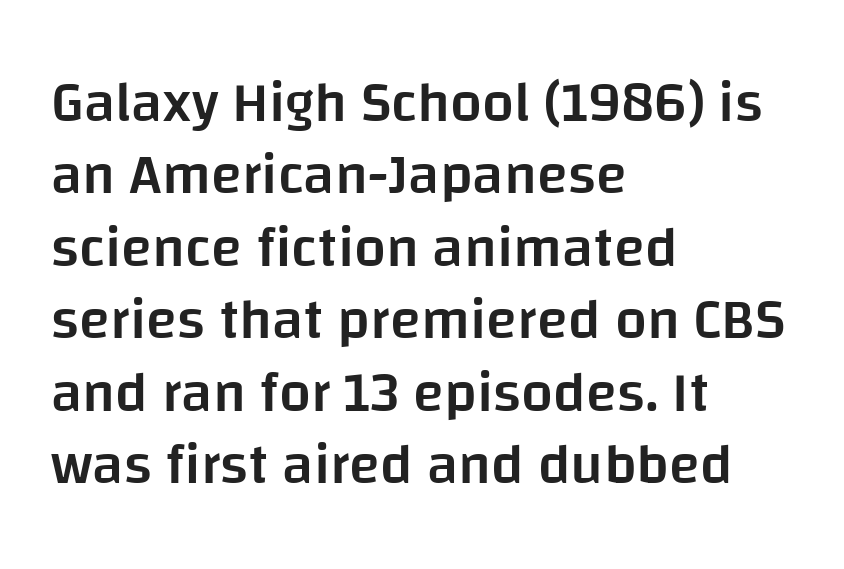
Q: Is the text bold? A: Semi-bold.
Q: Is the text italic (slanted)? A: No, it is upright.
Q: Is the typeface a serif or a sans-serif typeface? A: Sans-serif.
Q: Is the text underlined? A: No.
Q: How is the paragraph aligned? A: Left-aligned.
Q: Is the spacing between letters normal or unusually wide? A: Normal.
Q: Is the spacing between lines tight, normal or loose? A: Normal.
Q: Width (condensed, normal, or wide)? A: Normal.
Q: Stroke contrast? A: Low.
Q: x-height? A: Large.
Q: Monospaced? A: No.
